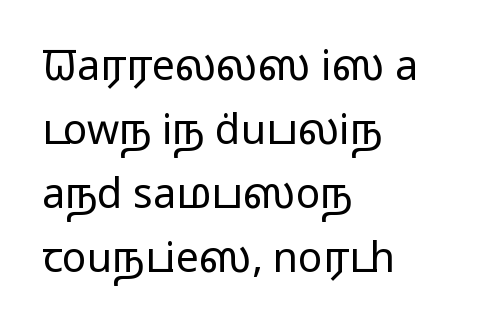
Q: Is the text bold? A: No.
Q: Is the text italic (slanted)? A: No, it is upright.
Q: Is the typeface a serif or a sans-serif typeface? A: Sans-serif.
Q: Is the text underlined? A: No.
Q: How is the paragraph aligned? A: Left-aligned.
Q: Is the spacing between letters normal or unusually wide? A: Normal.
Q: Is the spacing between lines tight, normal or loose? A: Normal.
Q: Width (condensed, normal, or wide)? A: Wide.
Q: Stroke contrast? A: Low.
Q: x-height? A: Medium.
Q: Monospaced? A: No.
